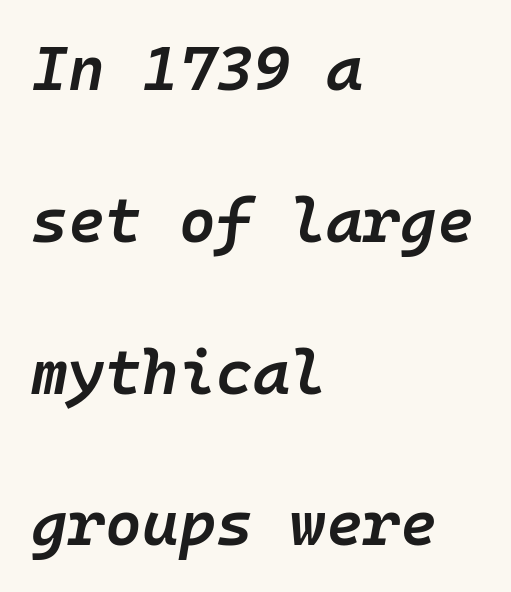
Q: Is the text bold? A: Semi-bold.
Q: Is the text italic (slanted)? A: Yes, it leans right by about 10 degrees.
Q: Is the text underlined? A: No.
Q: How is the paragraph aligned? A: Left-aligned.
Q: Is the spacing between letters normal or unusually wide? A: Normal.
Q: Is the spacing between lines tight, normal or loose? A: Loose.
Q: Width (condensed, normal, or wide)? A: Normal.
Q: Stroke contrast? A: Low.
Q: x-height? A: Medium.
Q: Monospaced? A: Yes.
